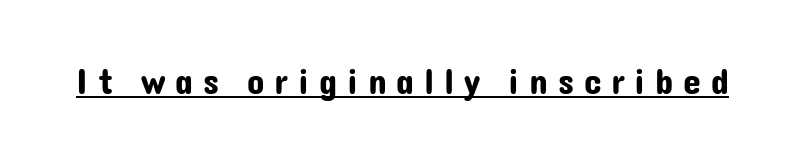
Q: Is the text italic (slanted)? A: No, it is upright.
Q: Is the typeface a serif or a sans-serif typeface? A: Sans-serif.
Q: Is the text underlined? A: Yes.
Q: Is the spacing between letters normal or unusually wide? A: Unusually wide.
Q: Width (condensed, normal, or wide)? A: Normal.
Q: Stroke contrast? A: Low.
Q: x-height? A: Medium.
Q: Monospaced? A: No.
